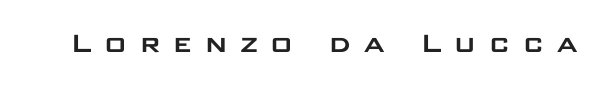
{"serif": "no", "italic": "no", "width": "wide", "stroke_contrast": "low", "x_height": "large", "monospaced": "no", "underline": "no", "letter_spacing": "wide", "letter_spacing_em": 0.35, "glyph_px": 32}
